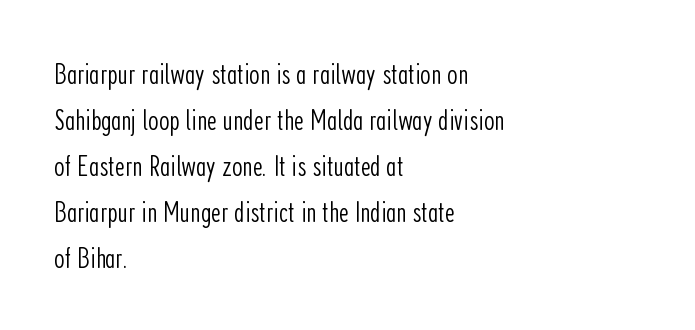
{"serif": "no", "italic": "no", "bold": "no", "weight": "light", "width": "condensed", "stroke_contrast": "low", "x_height": "medium", "monospaced": "no", "underline": "no", "align": "left", "line_spacing": "normal", "line_spacing_ratio": 1.53, "letter_spacing": "normal", "letter_spacing_em": 0.0, "glyph_px": 30}
